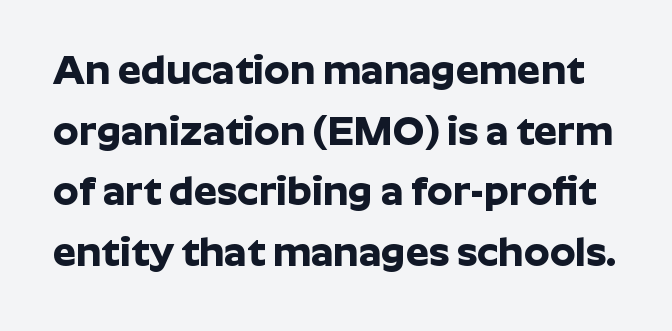
{"serif": "no", "italic": "no", "bold": "yes", "weight": "bold", "width": "normal", "stroke_contrast": "low", "x_height": "medium", "monospaced": "no", "underline": "no", "line_spacing": "normal", "line_spacing_ratio": 1.48, "letter_spacing": "normal", "letter_spacing_em": 0.0, "glyph_px": 41}
